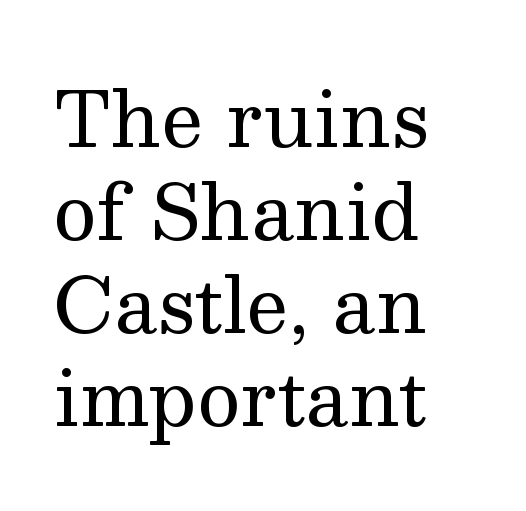
{"serif": "yes", "italic": "no", "bold": "no", "weight": "regular", "width": "normal", "stroke_contrast": "medium", "x_height": "medium", "monospaced": "no", "underline": "no", "align": "left", "line_spacing_ratio": 1.24, "letter_spacing": "normal", "letter_spacing_em": 0.0, "glyph_px": 75}
